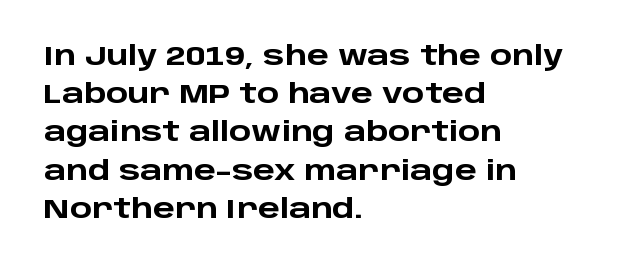
Q: Is the text bold? A: Yes.
Q: Is the text italic (slanted)? A: No, it is upright.
Q: Is the text underlined? A: No.
Q: How is the paragraph aligned? A: Left-aligned.
Q: Is the spacing between letters normal or unusually wide? A: Normal.
Q: Is the spacing between lines tight, normal or loose? A: Normal.
